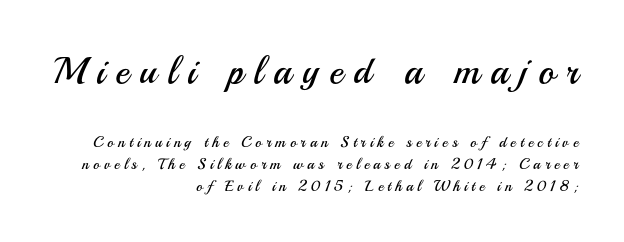
Q: Is the text bold? A: No.
Q: Is the text italic (slanted)? A: Yes.
Q: Is the typeface a serif or a sans-serif typeface? A: Sans-serif.
Q: Is the text underlined? A: No.
Q: How is the paragraph aligned? A: Right-aligned.
Q: Is the spacing between letters normal or unusually wide? A: Unusually wide.
Q: Is the spacing between lines tight, normal or loose? A: Normal.
Q: Which block of text is set in a larger size, the first (top) or the second (bottom)? A: The first (top) one.
Q: Width (condensed, normal, or wide)? A: Normal.
Q: Stroke contrast? A: Medium.
Q: x-height? A: Small.
Q: Monospaced? A: No.
